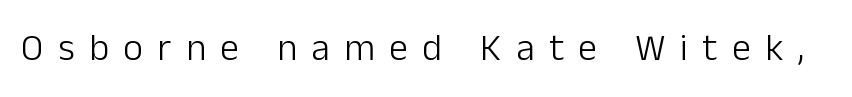
The image shows 38 px light sans-serif type, upright; set unusually wide letter spacing (+0.38 em), not underlined; low stroke contrast and a medium x-height.
